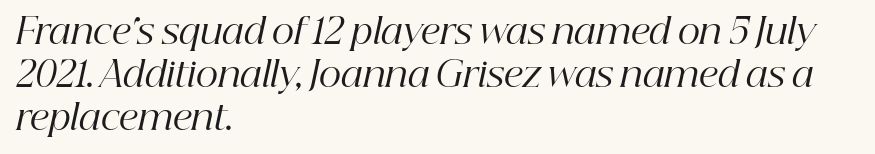
The image shows 35 px regular-weight serif type, italic (leaning right); set left-aligned, line spacing 1.23x, normal letter spacing, not underlined; high stroke contrast and a medium x-height.
